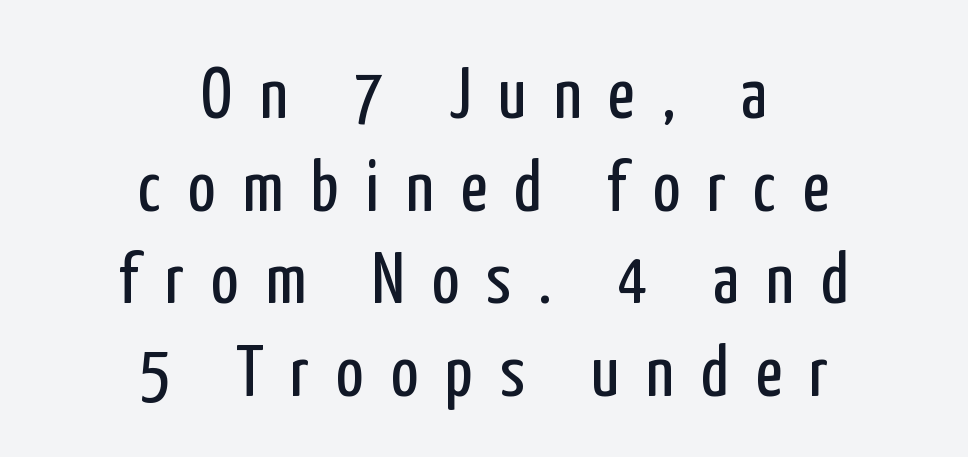
{"serif": "no", "italic": "no", "bold": "no", "weight": "regular", "width": "condensed", "stroke_contrast": "low", "x_height": "medium", "monospaced": "no", "underline": "no", "align": "center", "line_spacing": "normal", "line_spacing_ratio": 1.27, "letter_spacing": "wide", "letter_spacing_em": 0.37, "glyph_px": 73}
